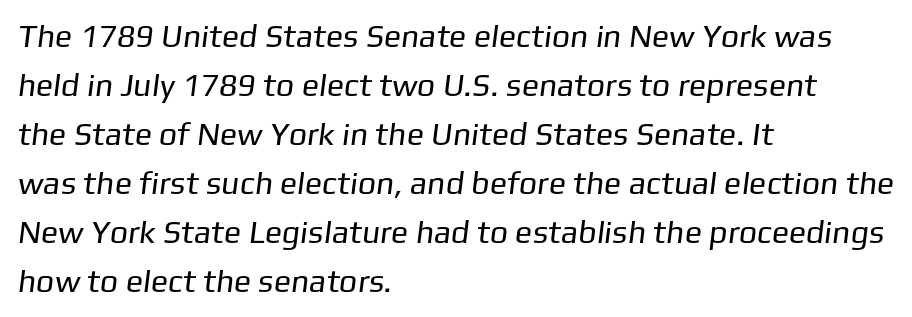
Q: Is the text bold? A: No.
Q: Is the typeface a serif or a sans-serif typeface? A: Sans-serif.
Q: Is the text underlined? A: No.
Q: How is the paragraph aligned? A: Left-aligned.
Q: Is the spacing between letters normal or unusually wide? A: Normal.
Q: Is the spacing between lines tight, normal or loose? A: Normal.
Q: Width (condensed, normal, or wide)? A: Normal.
Q: Stroke contrast? A: Low.
Q: x-height? A: Medium.
Q: Monospaced? A: No.
